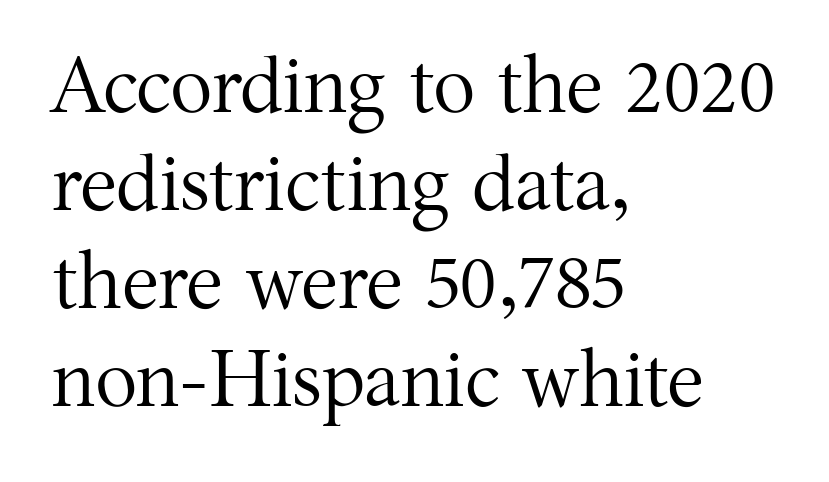
The passage shown is not underscored anywhere. Stroke thickness stays within the range of a standard reading face or lighter. Check where the strokes stop: tiny serifs finish them off. Note the varied advance widths — an 'i' is clearly narrower than an 'm'.
